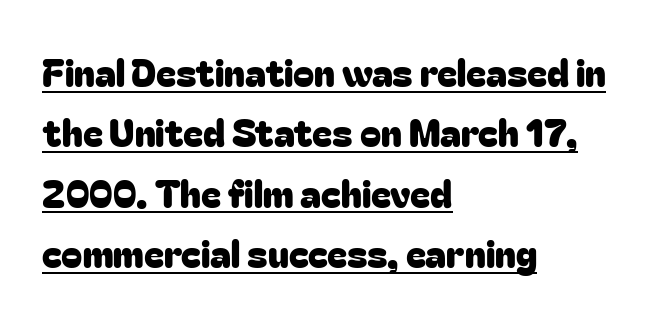
{"serif": "no", "italic": "no", "width": "normal", "stroke_contrast": "low", "x_height": "medium", "monospaced": "no", "underline": "yes", "align": "left", "line_spacing": "normal", "line_spacing_ratio": 1.59, "letter_spacing": "normal", "letter_spacing_em": 0.0, "glyph_px": 38}
